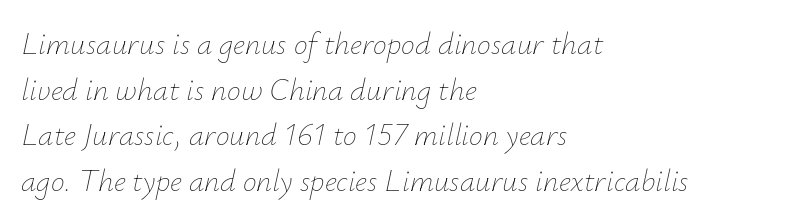
Q: Is the text bold? A: No.
Q: Is the text italic (slanted)? A: Yes, it leans right by about 12 degrees.
Q: Is the text underlined? A: No.
Q: How is the paragraph aligned? A: Left-aligned.
Q: Is the spacing between letters normal or unusually wide? A: Normal.
Q: Is the spacing between lines tight, normal or loose? A: Normal.
Q: Width (condensed, normal, or wide)? A: Normal.
Q: Stroke contrast? A: Low.
Q: x-height? A: Small.
Q: Monospaced? A: No.
